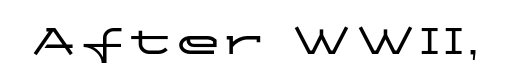
Note: no serifs on the glyphs. Italic: no, the glyphs are upright roman. Underlining? Definitely not there. Each letter keeps its own natural width here, so spacing adapts to shape.
